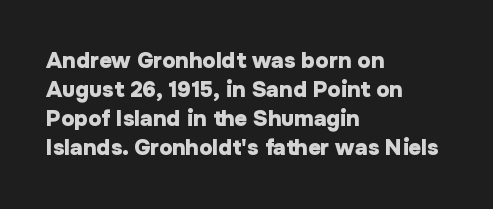
{"italic": "no", "bold": "yes", "underline": "no", "align": "left", "line_spacing": "normal", "line_spacing_ratio": 1.32, "letter_spacing": "normal", "letter_spacing_em": 0.0, "glyph_px": 22}
